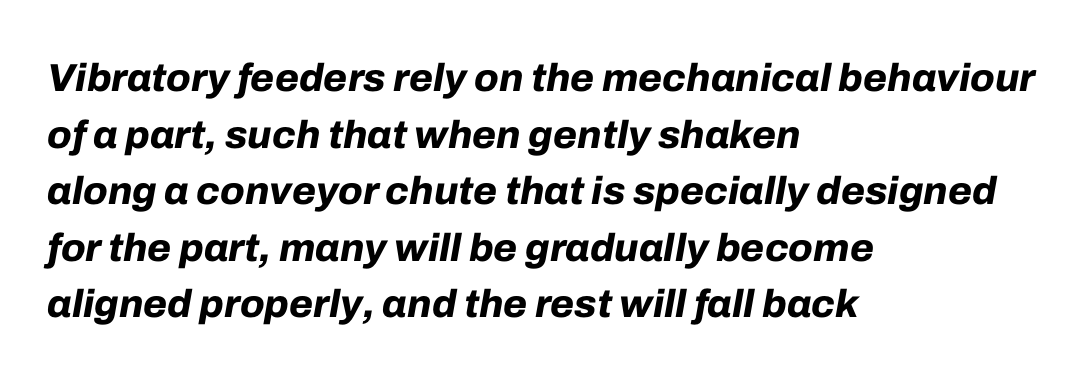
A typesetter would call this proportional, since set widths differ per character. The specimen reads as italic at a glance. Honestly, there is no underline to notice here at all. The rows are spaced the way most documents space them.
